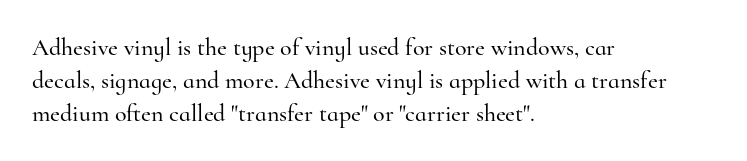
{"italic": "no", "underline": "no", "align": "left", "line_spacing": "normal", "line_spacing_ratio": 1.38, "letter_spacing": "normal", "letter_spacing_em": 0.0, "glyph_px": 24}
